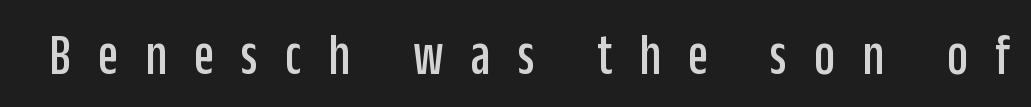
{"serif": "no", "italic": "no", "width": "condensed", "stroke_contrast": "low", "x_height": "large", "monospaced": "no", "underline": "no", "letter_spacing": "wide", "letter_spacing_em": 0.47, "glyph_px": 58}
